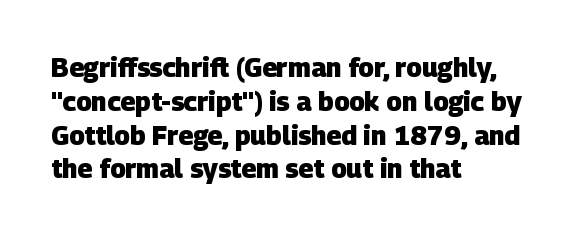
The image shows 26 px bold type; set left-aligned, normal line spacing (1.3x), normal letter spacing, not underlined.
